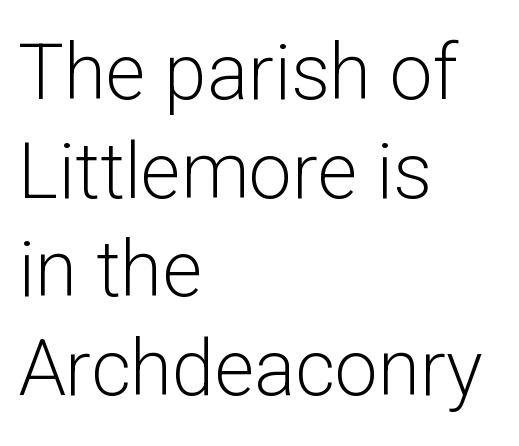
Descenders hang freely into open space. What kind of face is this? One without serifs — a sans. The setting favours the left margin, as ordinary paragraphs usually do. The weight would be labelled regular, book, light, or lighter still.
